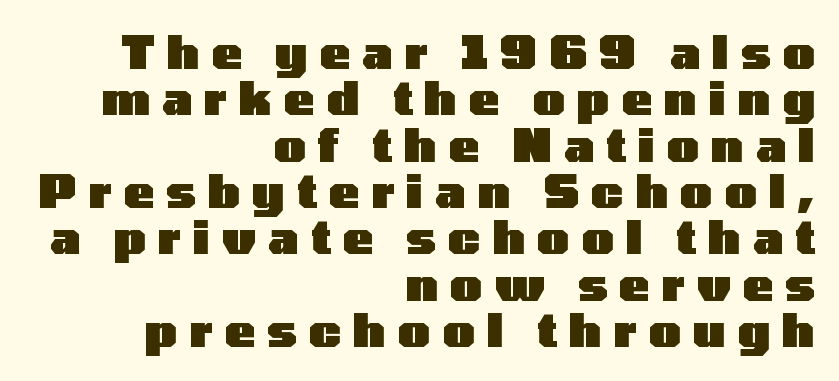
The image shows 45 px heavy, wide sans-serif type, upright; set right-aligned, tight line spacing (1.03x), unusually wide letter spacing (+0.27 em), not underlined; low stroke contrast and a medium x-height.
